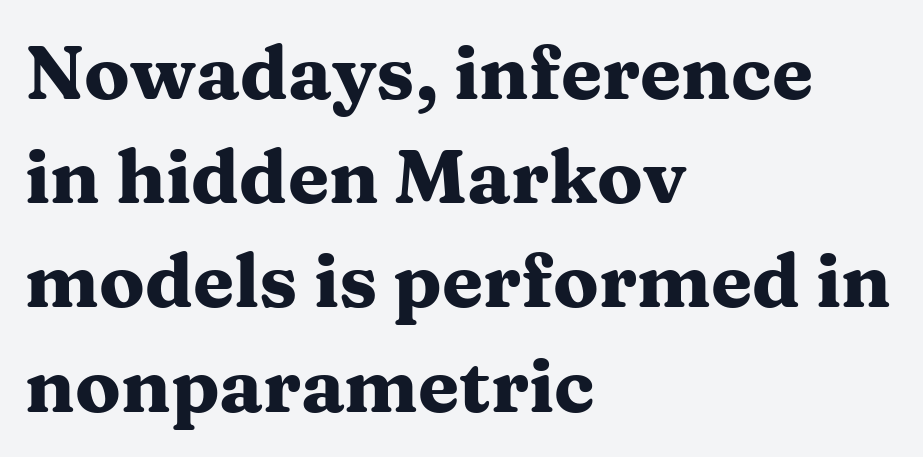
Interline gaps are of average width in this sample. Line starts are locked; line ends wander. Looks like regular typesetting: each glyph gets only the width it needs. The characters look thick and weighty, a clear bold. Characters remain perfectly vertical along every line. Quick note: underline off.
